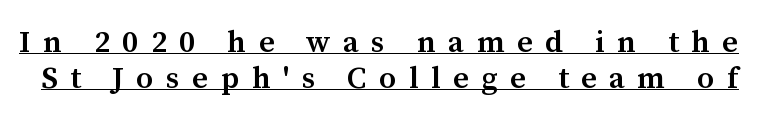
In terms of posture, this sample is upright. The tracking jumps out immediately: characters are airy and widely separated. The passage shown stacks its lines with hardly any gap. Look at the bottom of the vertical strokes: they flare into serifs here.
